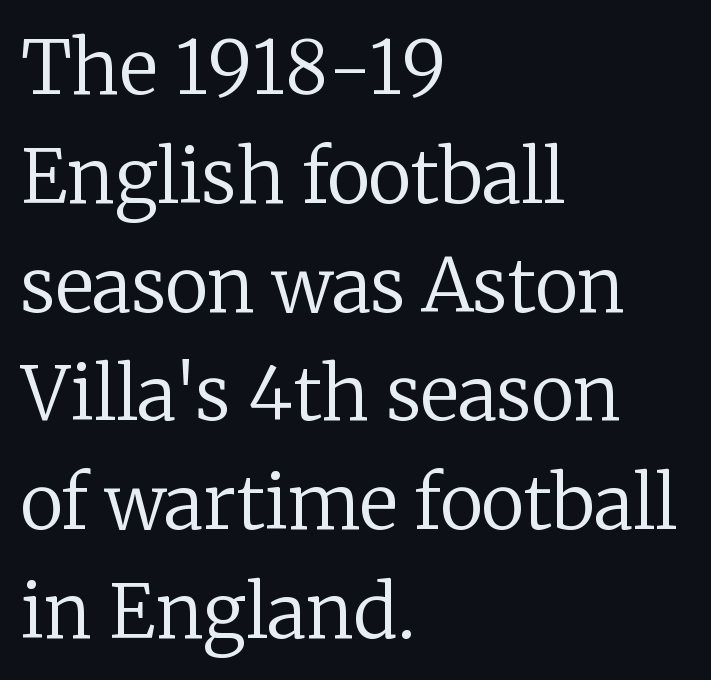
The image shows 74 px regular-weight serif type, upright; set left-aligned, normal line spacing (1.47x), normal letter spacing, not underlined; low stroke contrast and a medium x-height.
